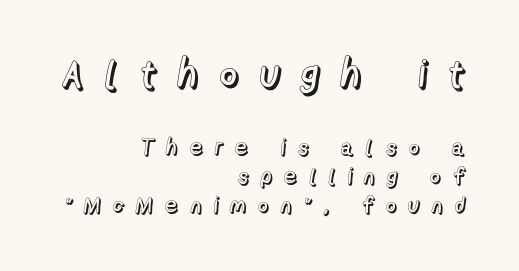
The image shows 39 px text type; set right-aligned, normal line spacing (1.31x), unusually wide letter spacing (+0.5 em), not underlined; the first (top) block is 1.77x larger; a medium x-height.
